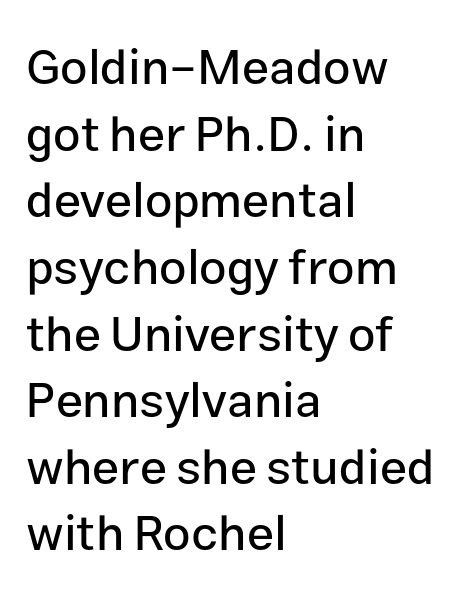
{"serif": "no", "italic": "no", "width": "normal", "stroke_contrast": "low", "x_height": "medium", "monospaced": "no", "underline": "no", "align": "left", "line_spacing": "normal", "line_spacing_ratio": 1.36, "letter_spacing": "normal", "letter_spacing_em": 0.0, "glyph_px": 49}
